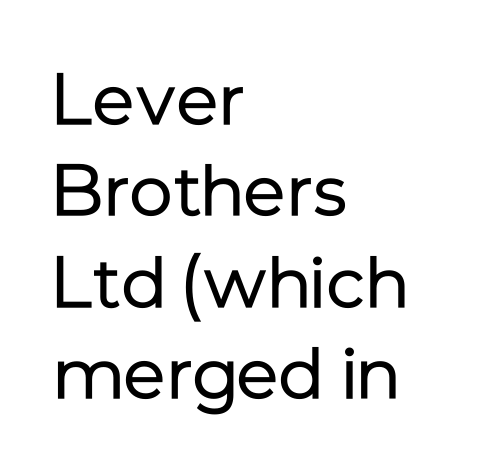
Q: Is the text bold? A: No.
Q: Is the text italic (slanted)? A: No, it is upright.
Q: Is the typeface a serif or a sans-serif typeface? A: Sans-serif.
Q: Is the text underlined? A: No.
Q: How is the paragraph aligned? A: Left-aligned.
Q: Is the spacing between letters normal or unusually wide? A: Normal.
Q: Is the spacing between lines tight, normal or loose? A: Normal.
Q: Width (condensed, normal, or wide)? A: Normal.
Q: Stroke contrast? A: Low.
Q: x-height? A: Medium.
Q: Monospaced? A: No.
